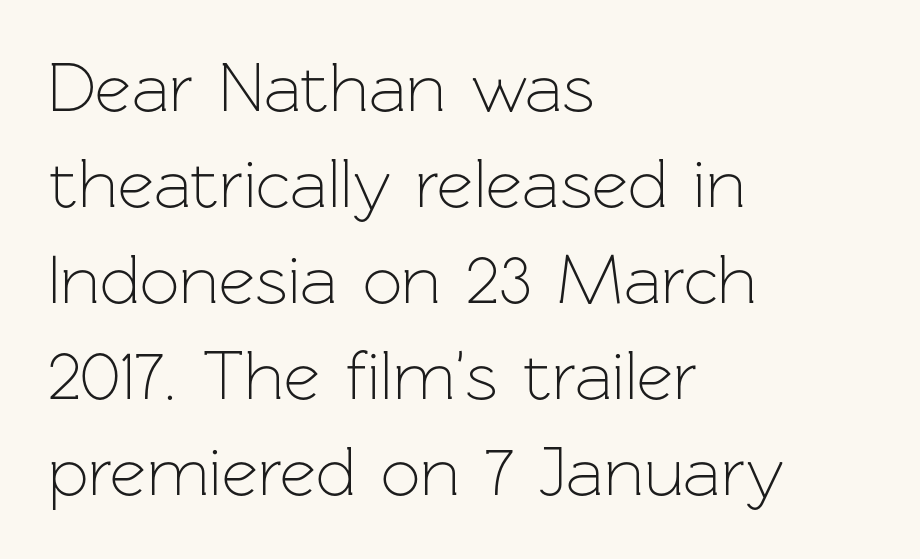
{"serif": "no", "italic": "no", "bold": "no", "weight": "light", "width": "normal", "stroke_contrast": "low", "x_height": "medium", "monospaced": "no", "underline": "no", "align": "left", "line_spacing": "normal", "line_spacing_ratio": 1.37, "letter_spacing": "normal", "letter_spacing_em": 0.0, "glyph_px": 70}
